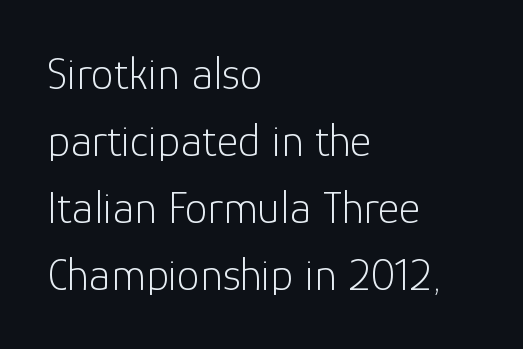
The image shows 46 px light sans-serif type, upright; set left-aligned, normal line spacing (1.46x), normal letter spacing, not underlined; low stroke contrast and a medium x-height.
